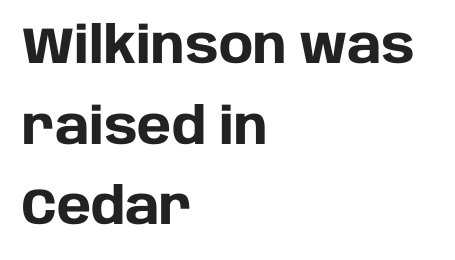
Q: Is the text bold? A: Yes.
Q: Is the text italic (slanted)? A: No, it is upright.
Q: Is the typeface a serif or a sans-serif typeface? A: Sans-serif.
Q: Is the text underlined? A: No.
Q: How is the paragraph aligned? A: Left-aligned.
Q: Is the spacing between letters normal or unusually wide? A: Normal.
Q: Is the spacing between lines tight, normal or loose? A: Normal.
Q: Width (condensed, normal, or wide)? A: Normal.
Q: Stroke contrast? A: Low.
Q: x-height? A: Large.
Q: Monospaced? A: No.
